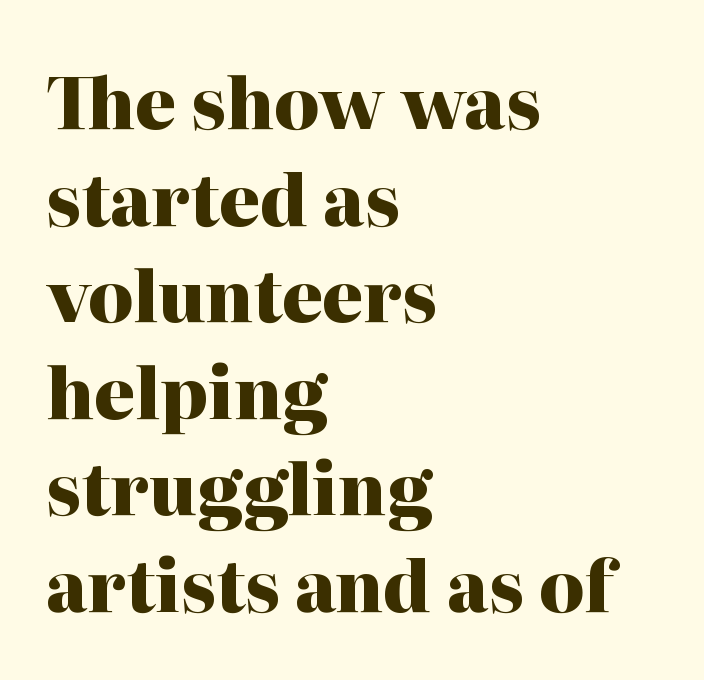
{"serif": "yes", "italic": "no", "bold": "yes", "weight": "heavy", "width": "normal", "stroke_contrast": "high", "x_height": "medium", "monospaced": "no", "underline": "no", "align": "left", "line_spacing": "normal", "line_spacing_ratio": 1.38, "letter_spacing": "normal", "letter_spacing_em": 0.0, "glyph_px": 70}
